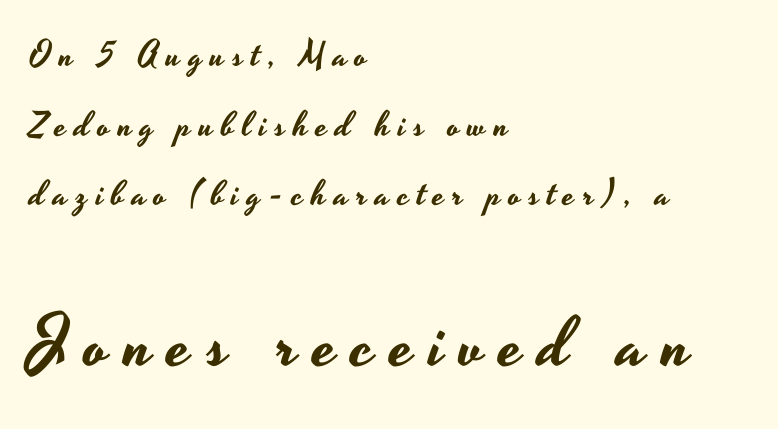
You could fit nearly another row in the gap between these rows. The compositor pushed each line to the left boundary. Examine the stroke ends and you'll find no serifs.
